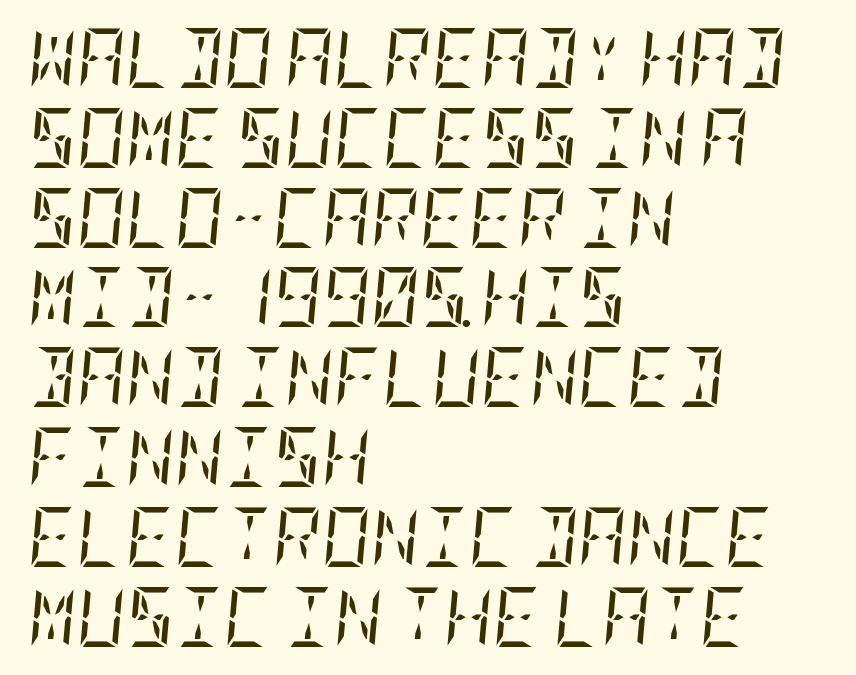
Each stroke keeps to a modest, everyday thickness or less. The line-height multiplier appears to be the usual default. Each word holds together tightly as a unit, with standard inter-letter gaps. Nobody drew a line under any word here. Line beginnings align vertically; line endings do not.
